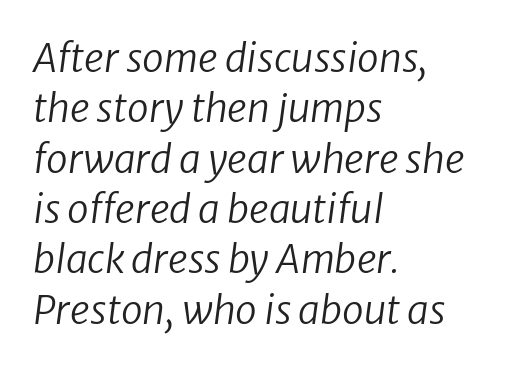
Q: Is the text bold? A: No.
Q: Is the text italic (slanted)? A: Yes, it leans right by about 8 degrees.
Q: Is the text underlined? A: No.
Q: How is the paragraph aligned? A: Left-aligned.
Q: Is the spacing between letters normal or unusually wide? A: Normal.
Q: Is the spacing between lines tight, normal or loose? A: Normal.
Q: Width (condensed, normal, or wide)? A: Normal.
Q: Stroke contrast? A: Low.
Q: x-height? A: Medium.
Q: Monospaced? A: No.
